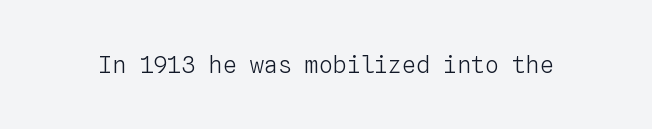
The type is set solid horizontally, with unmodified tracking. Words float on clear page, feet unadorned. A quiet, ordinary-to-light weight characterises the typeface. The type sits square on the baseline with zero lean.
